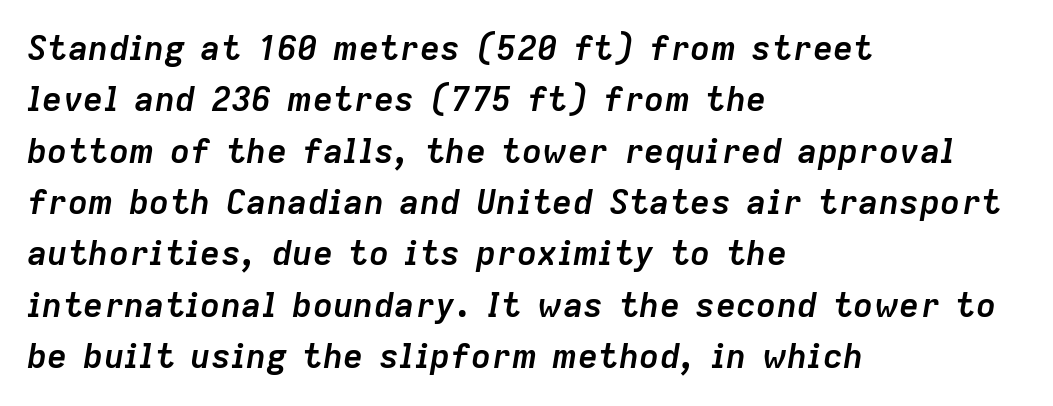
{"italic": "yes", "lean": "right", "slant_degrees": 9, "bold": "yes", "weight": "semibold", "width": "normal", "stroke_contrast": "low", "x_height": "medium", "monospaced": "no", "underline": "no", "align": "left", "line_spacing": "normal", "line_spacing_ratio": 1.51, "letter_spacing": "normal", "letter_spacing_em": 0.0, "glyph_px": 34}
